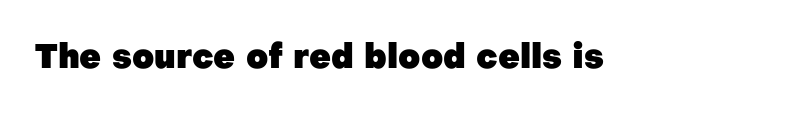
The type sits square on the baseline with zero lean. The face used here has the dense, thick strokes of a bold. Descenders hang freely into open space. The passage shown has conventional tracking throughout. The type family on display is of the sans-serif kind. Think of a printed novel: that variable character pitch is what you see here.
